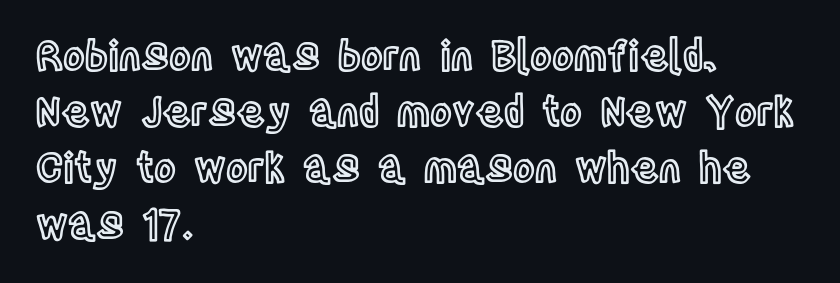
Q: Is the text italic (slanted)? A: No, it is upright.
Q: Is the text underlined? A: No.
Q: How is the paragraph aligned? A: Left-aligned.
Q: Is the spacing between letters normal or unusually wide? A: Normal.
Q: Is the spacing between lines tight, normal or loose? A: Normal.
Q: Width (condensed, normal, or wide)? A: Condensed.
Q: x-height? A: Large.
Q: Monospaced? A: No.
